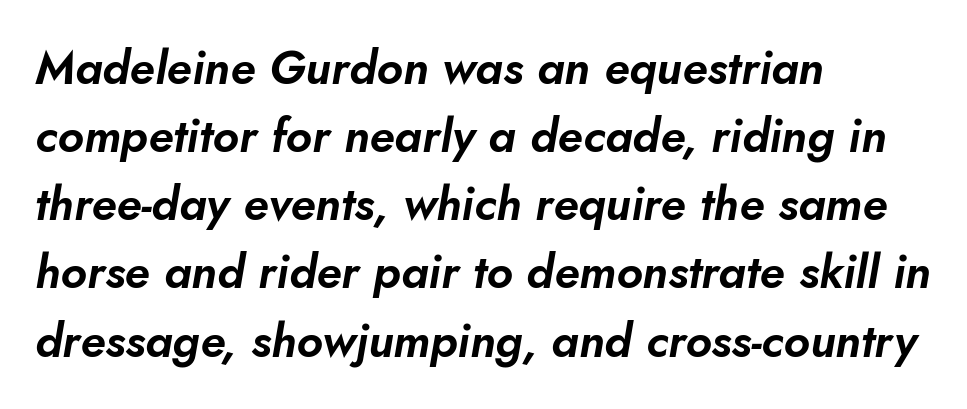
These lines are rendered in a variable-pitch font. The block of text has a typical density, with ordinary space between rows. The lettering tilts uniformly, giving the passage an italic look. Visually the block forms a straight wall on the left and a jagged coastline on the right. Compared with typical body copy, the letter spacing here is the same. The passage shown is not underscored anywhere.
